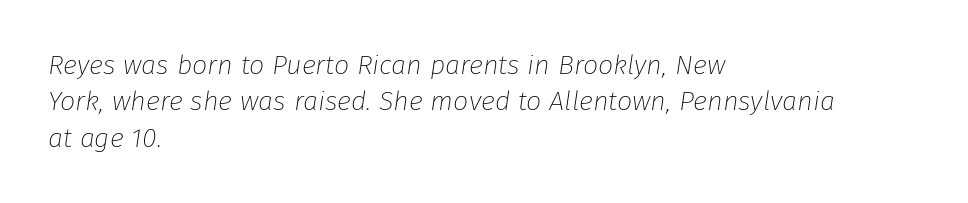
Q: Is the text bold? A: No.
Q: Is the text italic (slanted)? A: Yes, it leans right by about 8 degrees.
Q: Is the text underlined? A: No.
Q: How is the paragraph aligned? A: Left-aligned.
Q: Is the spacing between letters normal or unusually wide? A: Normal.
Q: Is the spacing between lines tight, normal or loose? A: Normal.
